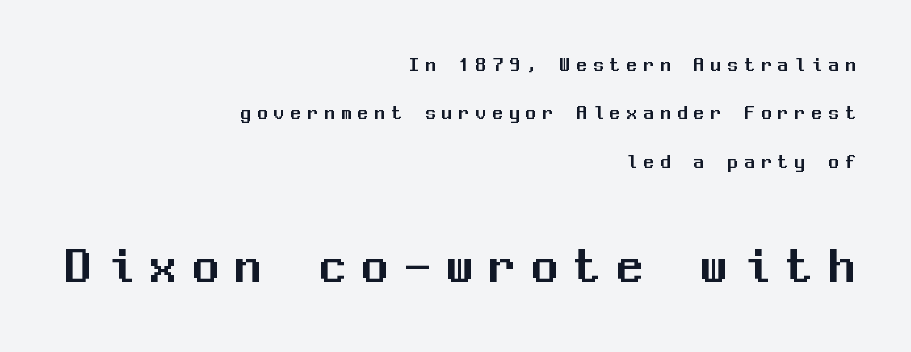
Q: Is the text italic (slanted)? A: No, it is upright.
Q: Is the typeface a serif or a sans-serif typeface? A: Sans-serif.
Q: Is the text underlined? A: No.
Q: How is the paragraph aligned? A: Right-aligned.
Q: Is the spacing between letters normal or unusually wide? A: Unusually wide.
Q: Is the spacing between lines tight, normal or loose? A: Loose.
Q: Which block of text is set in a larger size, the first (top) or the second (bottom)? A: The second (bottom) one.
Q: Width (condensed, normal, or wide)? A: Normal.
Q: Stroke contrast? A: Medium.
Q: x-height? A: Medium.
Q: Monospaced? A: Yes.
